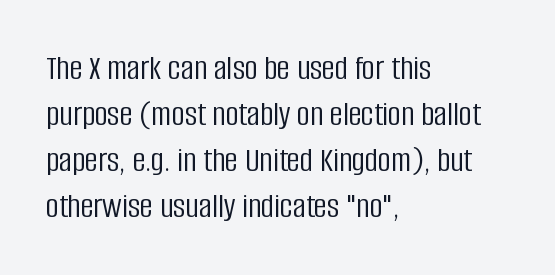
The image shows 36 px light, condensed sans-serif type, upright; set left-aligned, normal line spacing (1.28x), normal letter spacing, not underlined; low stroke contrast and a large x-height.
